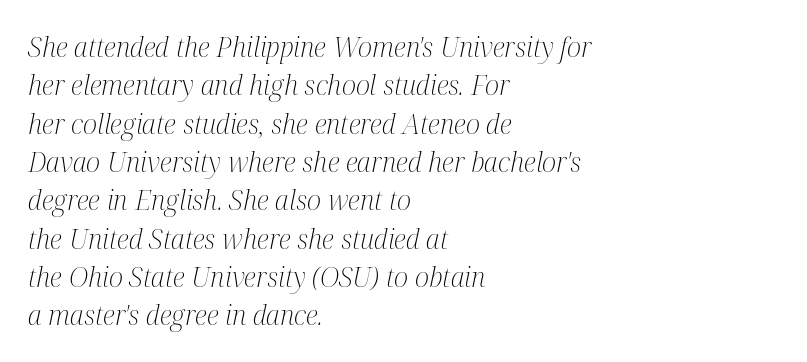
{"italic": "yes", "lean": "right", "slant_degrees": 12, "bold": "no", "underline": "no", "align": "left", "line_spacing": "normal", "line_spacing_ratio": 1.42, "letter_spacing": "normal", "letter_spacing_em": 0.0, "glyph_px": 27}
